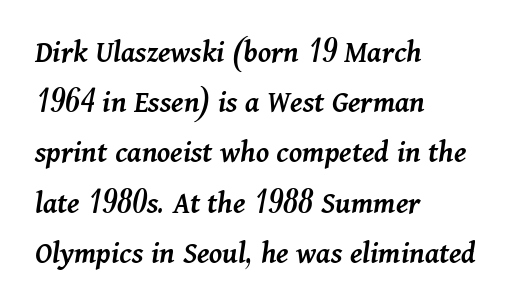
Q: Is the text bold? A: Semi-bold.
Q: Is the text italic (slanted)? A: Yes, it leans right by about 11 degrees.
Q: Is the text underlined? A: No.
Q: How is the paragraph aligned? A: Left-aligned.
Q: Is the spacing between letters normal or unusually wide? A: Normal.
Q: Is the spacing between lines tight, normal or loose? A: Normal.
Q: Width (condensed, normal, or wide)? A: Normal.
Q: Stroke contrast? A: Medium.
Q: x-height? A: Medium.
Q: Monospaced? A: No.
